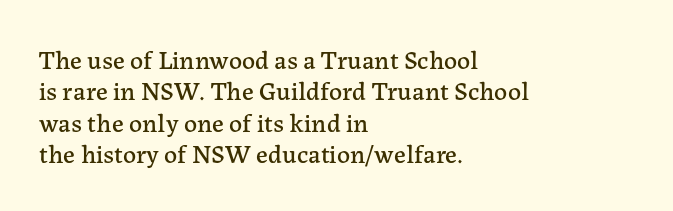
{"italic": "no", "underline": "no", "align": "left", "line_spacing_ratio": 1.21, "letter_spacing": "normal", "letter_spacing_em": 0.0, "glyph_px": 26}
